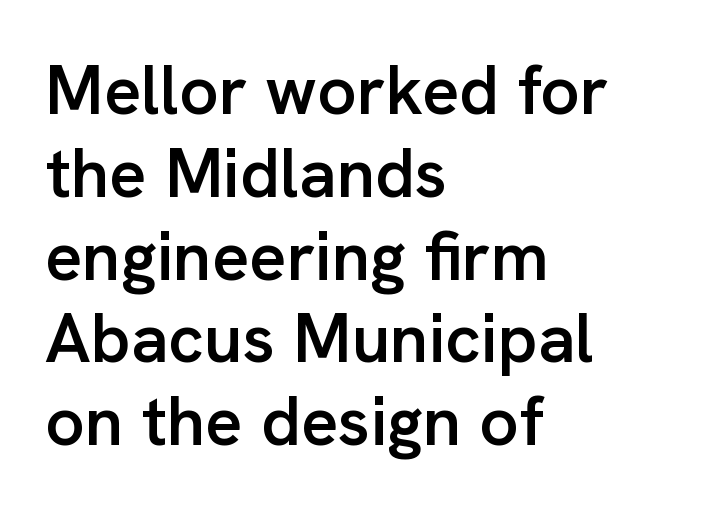
The image shows 69 px semibold sans-serif type, upright; set left-aligned, line spacing 1.2x, normal letter spacing, not underlined; low stroke contrast and a medium x-height.
